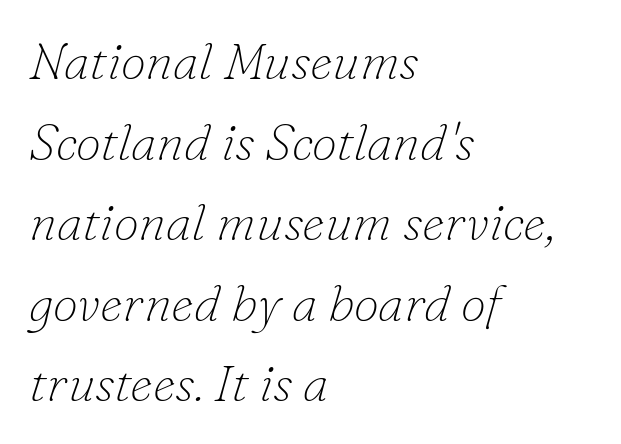
{"serif": "yes", "italic": "yes", "lean": "right", "slant_degrees": 16, "bold": "no", "weight": "thin", "width": "normal", "stroke_contrast": "low", "x_height": "small", "monospaced": "no", "underline": "no", "align": "left", "line_spacing": "normal", "line_spacing_ratio": 1.58, "letter_spacing": "normal", "letter_spacing_em": 0.0, "glyph_px": 51}
